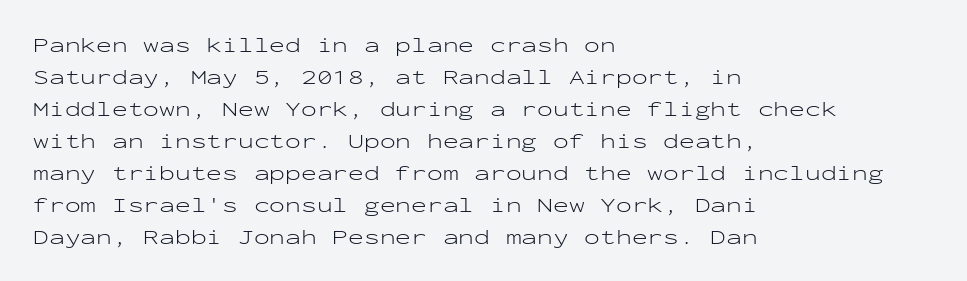
The image shows 21 px text type, upright; set left-aligned, normal line spacing (1.52x), normal letter spacing, not underlined.
